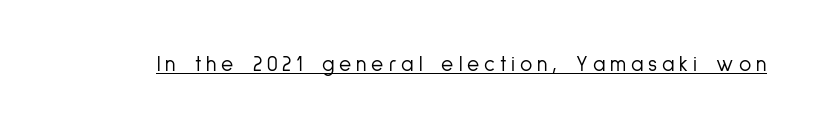
{"italic": "no", "bold": "no", "underline": "yes", "letter_spacing": "wide", "letter_spacing_em": 0.23, "glyph_px": 21}
